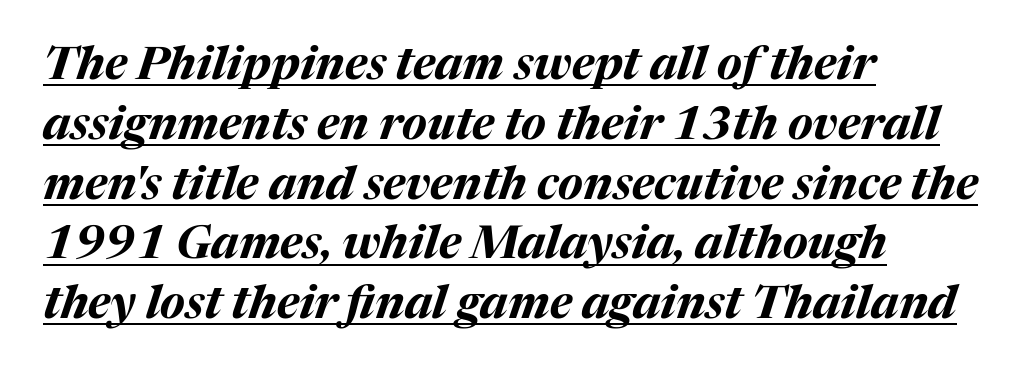
The image shows 46 px bold type, italic (leaning right); set left-aligned, normal line spacing (1.3x), normal letter spacing, underlined; medium stroke contrast and a medium x-height.
